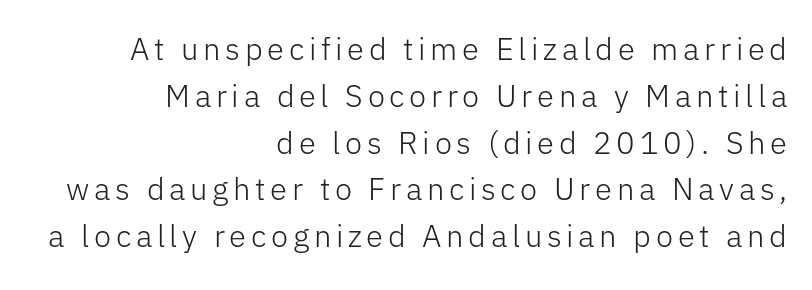
This sample has the flowing, uneven cadence of proportional lettering. Classification — sans serif. Vertical spacing — default. Casual observation: everything's shoved over to the right.
